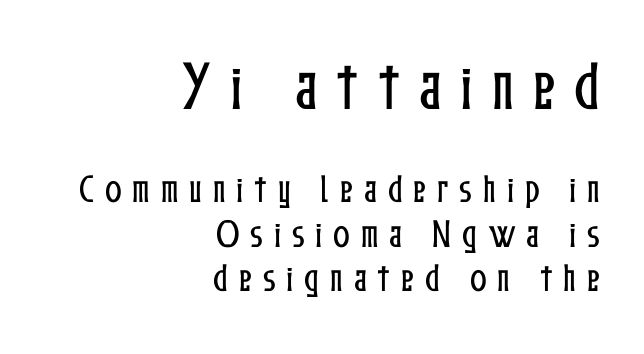
Bigger letters appear in the top chunk; the bottom chunk is reduced. Which margin do the lines hug? The right one — the left edge is uneven. You could not count columns in this text — the font is proportionally spaced. If you drew a line through each stem, it would be perfectly vertical.
